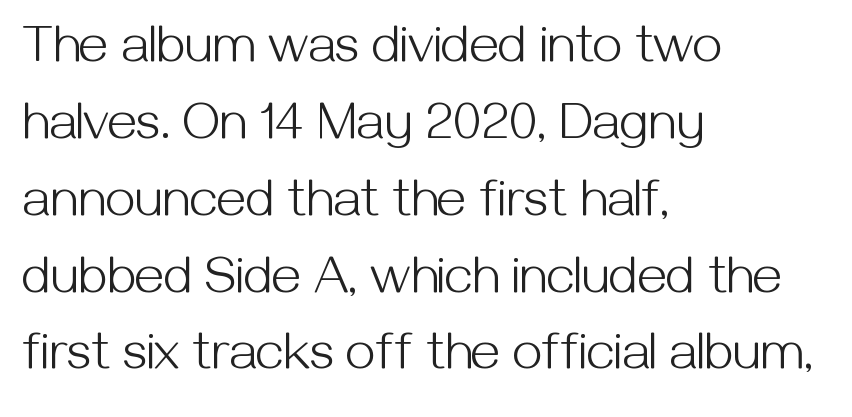
Check where the strokes stop: nothing finishes them off — pure sans. The string is rendered with underlining switched off. A typesetter would call this leading conventional body-copy spacing. The setting favours the left margin, as ordinary paragraphs usually do. This sample has the flowing, uneven cadence of proportional lettering. Upright lettering throughout.
